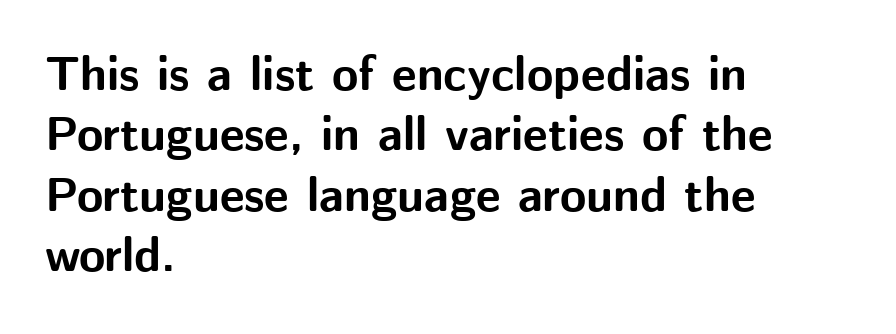
{"serif": "no", "italic": "no", "bold": "yes", "weight": "bold", "width": "normal", "stroke_contrast": "medium", "x_height": "medium", "monospaced": "no", "underline": "no", "align": "left", "line_spacing": "normal", "line_spacing_ratio": 1.26, "letter_spacing": "normal", "letter_spacing_em": 0.0, "glyph_px": 48}
